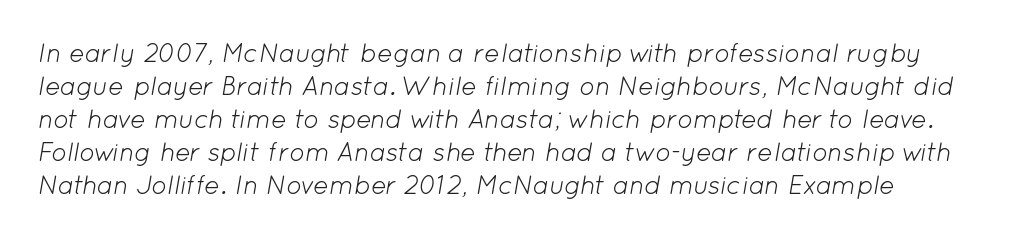
{"italic": "yes", "lean": "right", "slant_degrees": 12, "bold": "no", "underline": "no", "line_spacing": "normal", "line_spacing_ratio": 1.27, "letter_spacing": "normal", "letter_spacing_em": 0.0, "glyph_px": 26}
